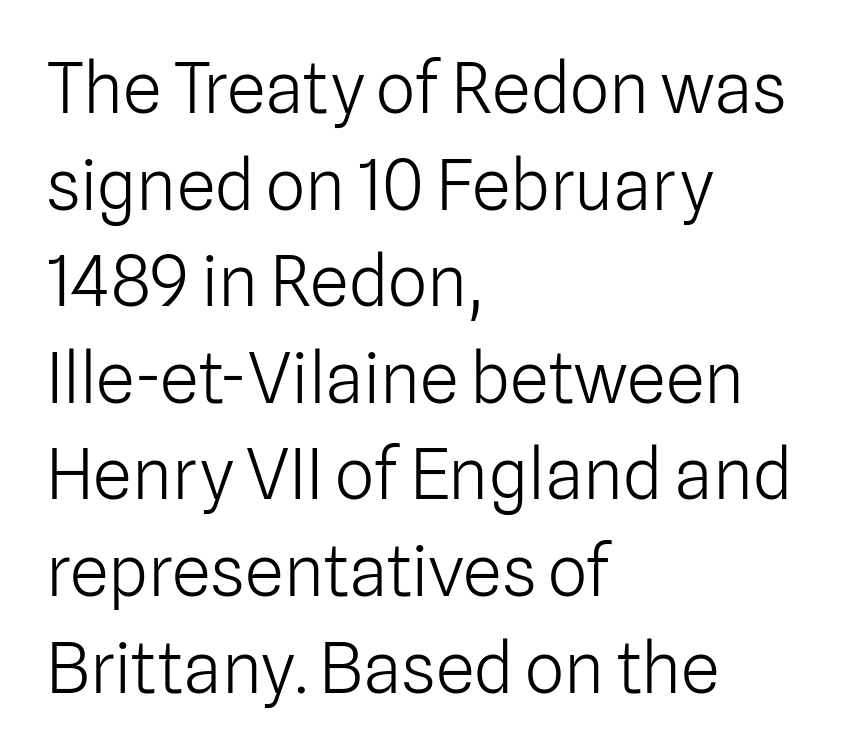
{"serif": "no", "italic": "no", "bold": "no", "weight": "light", "width": "normal", "stroke_contrast": "low", "x_height": "medium", "monospaced": "no", "underline": "no", "align": "left", "line_spacing": "normal", "line_spacing_ratio": 1.38, "letter_spacing": "normal", "letter_spacing_em": 0.0, "glyph_px": 70}
